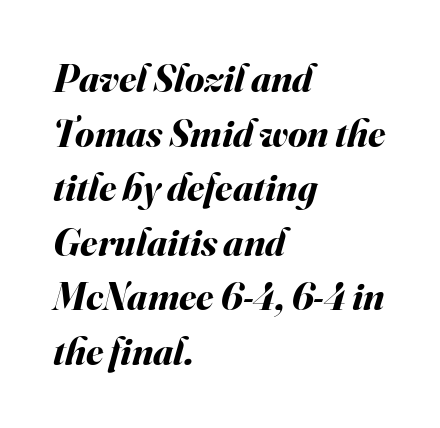
Is the type slanted? Yes — the strokes lean at a clear angle. Character widths vary here, with narrow letters taking less room than wide ones. Nothing unusual about the tracking: characters are spaced as the font intends. Line starts are locked; line ends wander. Interline gaps are of average width in this sample.
